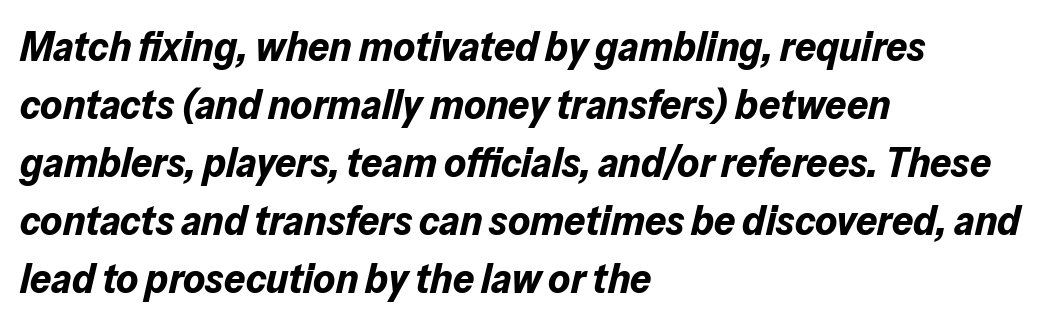
The lettering tilts uniformly, giving the passage an italic look. Alignment: flush left. The rows are spaced the way most documents space them. Heavy, bold letterforms. Do the characters align in a grid? No, the font is proportional. Anything drawn beneath the words? Only blank space.
